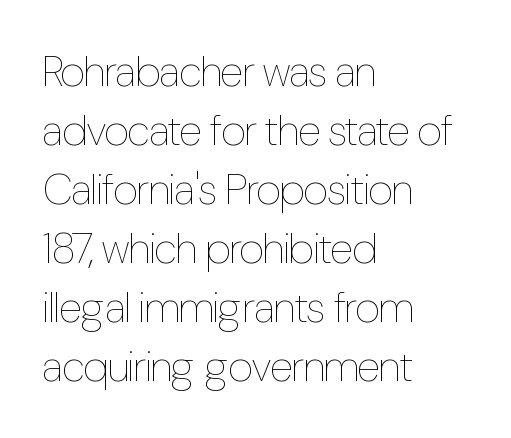
The image shows 43 px thin, condensed type, upright; set left-aligned, normal line spacing (1.37x), normal letter spacing, not underlined; low stroke contrast and a medium x-height.
